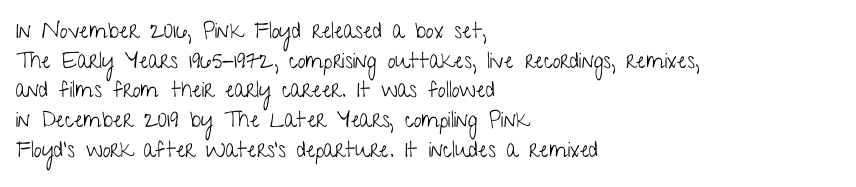
{"italic": "no", "bold": "no", "underline": "no", "align": "left", "line_spacing": "normal", "line_spacing_ratio": 1.35, "letter_spacing": "normal", "letter_spacing_em": 0.0, "glyph_px": 22}
